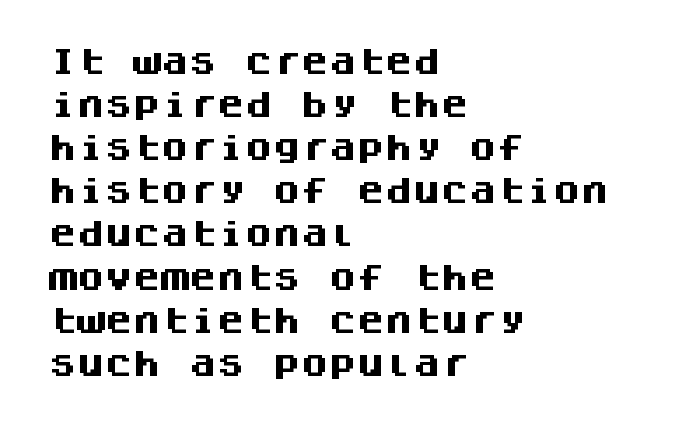
{"serif": "no", "italic": "no", "bold": "yes", "weight": "heavy", "width": "normal", "stroke_contrast": "medium", "x_height": "large", "monospaced": "yes", "underline": "no", "align": "left", "line_spacing": "normal", "line_spacing_ratio": 1.54, "letter_spacing": "normal", "letter_spacing_em": 0.0, "glyph_px": 28}
